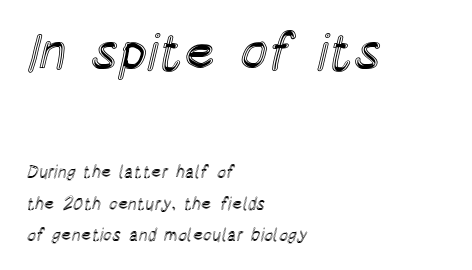
Q: Is the text italic (slanted)? A: Yes.
Q: Is the text underlined? A: No.
Q: How is the paragraph aligned? A: Left-aligned.
Q: Is the spacing between letters normal or unusually wide? A: Normal.
Q: Which block of text is set in a larger size, the first (top) or the second (bottom)? A: The first (top) one.
Q: Width (condensed, normal, or wide)? A: Condensed.
Q: x-height? A: Large.
Q: Monospaced? A: No.
